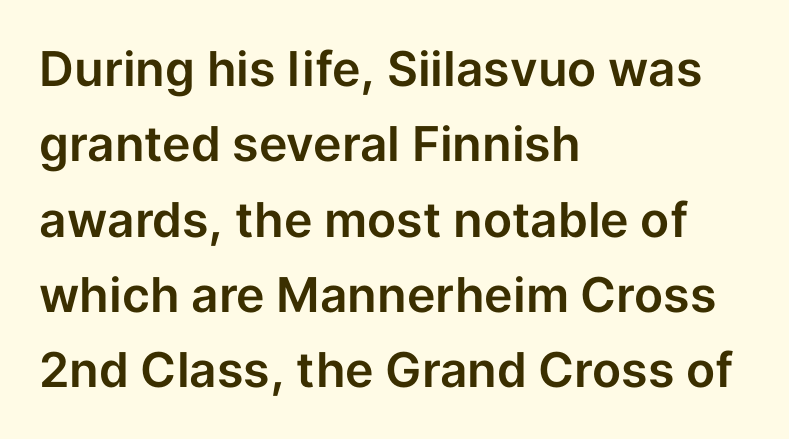
Q: Is the text italic (slanted)? A: No, it is upright.
Q: Is the typeface a serif or a sans-serif typeface? A: Sans-serif.
Q: Is the text underlined? A: No.
Q: How is the paragraph aligned? A: Left-aligned.
Q: Is the spacing between letters normal or unusually wide? A: Normal.
Q: Is the spacing between lines tight, normal or loose? A: Normal.
Q: Width (condensed, normal, or wide)? A: Normal.
Q: Stroke contrast? A: Low.
Q: x-height? A: Medium.
Q: Monospaced? A: No.
